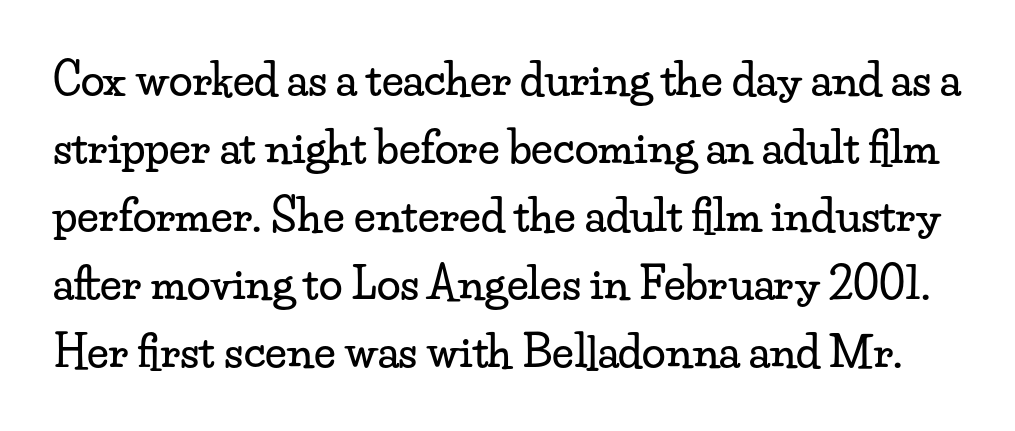
{"serif": "yes", "italic": "no", "width": "wide", "stroke_contrast": "low", "x_height": "small", "monospaced": "no", "underline": "no", "line_spacing": "normal", "line_spacing_ratio": 1.58, "letter_spacing": "normal", "letter_spacing_em": 0.0, "glyph_px": 43}
